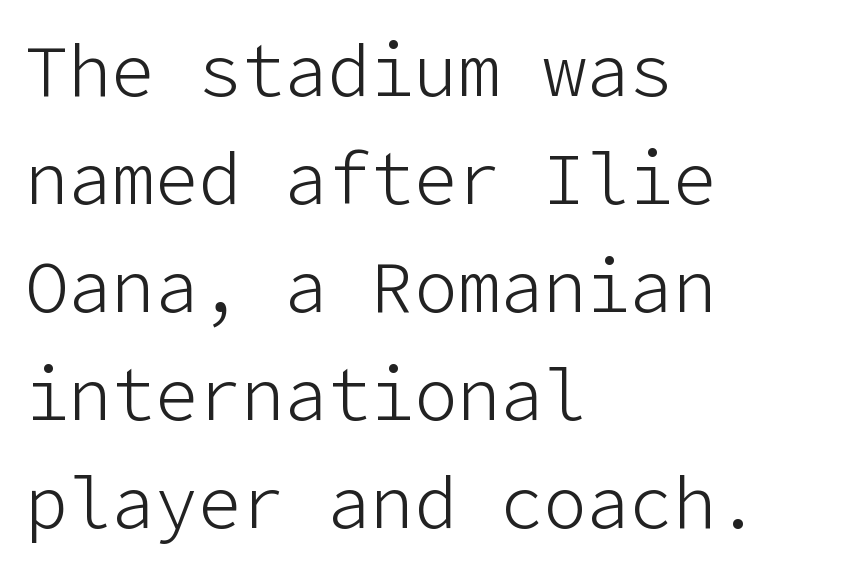
Type style note: lacks serifs. Alignment: flush left. This rendering leaves character spacing at its baseline value. Nobody drew a line under any word here. Successive baselines arrive at the customary interval. Do the letters lean? They stand straight.
